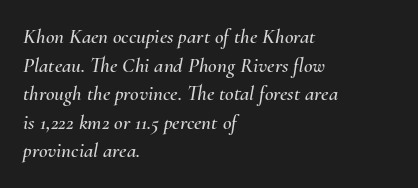
{"italic": "yes", "lean": "right", "slant_degrees": 10, "underline": "no", "align": "left", "line_spacing": "normal", "line_spacing_ratio": 1.36, "letter_spacing": "normal", "letter_spacing_em": 0.0, "glyph_px": 21}
